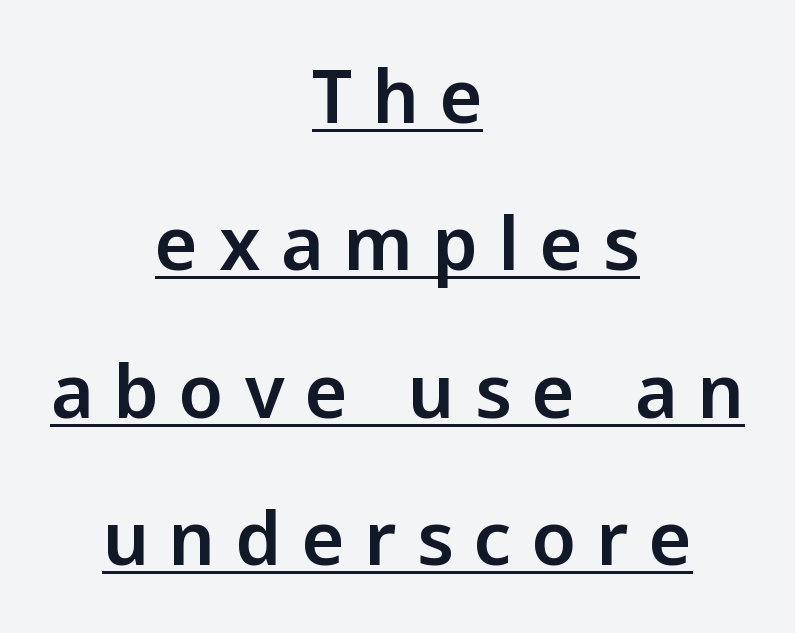
Horizontal bands of white between lines are thick stripes. The rendering uses natural spacing where letterforms have individual widths. Glyph-to-glyph distance is far greater than everyday printed text. Both edges are ragged and mirror each other, which tells us the setting is centered.
